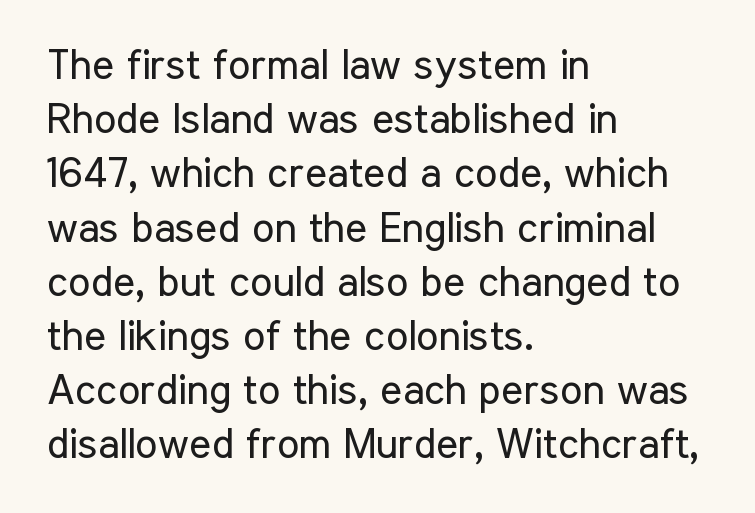
You could not count columns in this text — the font is proportionally spaced. The string is rendered with underlining switched off. These lines are set flush left with a ragged right edge. One glance says typical: line gaps are just what's usual.
